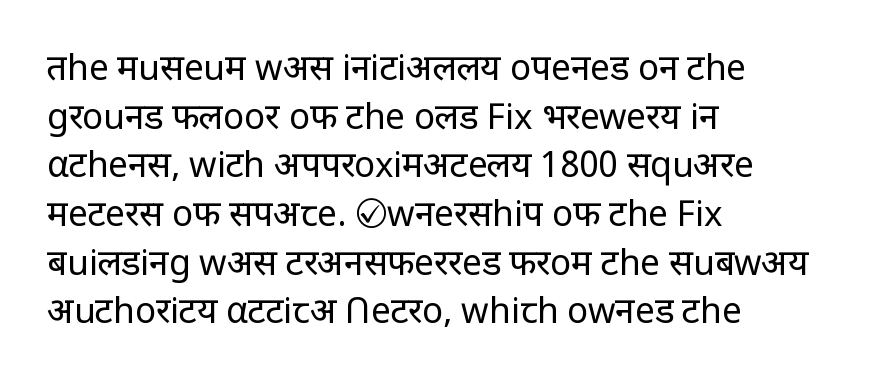
The lettering stays uniformly vertical, giving the passage a roman look. The characters are drawn with everyday or finer stroke widths. These lines stack with their left ends in a neat column. Caption: standard tracking, unaltered. Successive baselines arrive at the customary interval.
